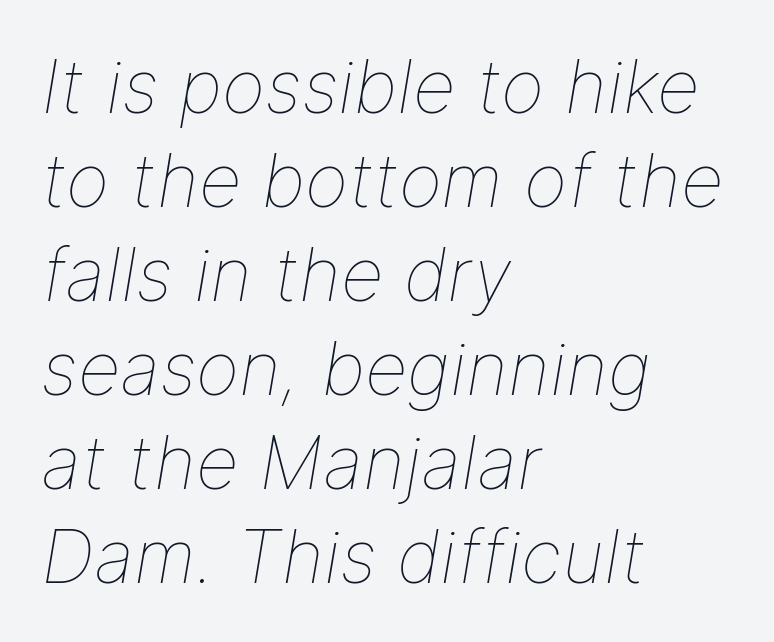
The image shows 74 px thin type, italic (leaning right); set left-aligned, normal line spacing (1.27x), normal letter spacing, not underlined; low stroke contrast and a medium x-height.
